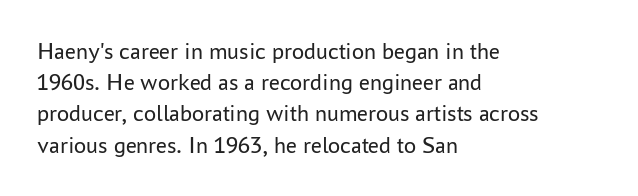
The image shows 24 px text type, upright; set left-aligned, normal line spacing (1.3x), normal letter spacing, not underlined.
